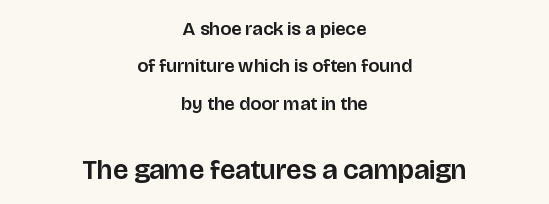
Q: Is the text italic (slanted)? A: No, it is upright.
Q: Is the typeface a serif or a sans-serif typeface? A: Sans-serif.
Q: Is the text underlined? A: No.
Q: How is the paragraph aligned? A: Centered.
Q: Is the spacing between letters normal or unusually wide? A: Normal.
Q: Is the spacing between lines tight, normal or loose? A: Loose.
Q: Which block of text is set in a larger size, the first (top) or the second (bottom)? A: The second (bottom) one.
Q: Width (condensed, normal, or wide)? A: Normal.
Q: Stroke contrast? A: Low.
Q: x-height? A: Large.
Q: Monospaced? A: No.
